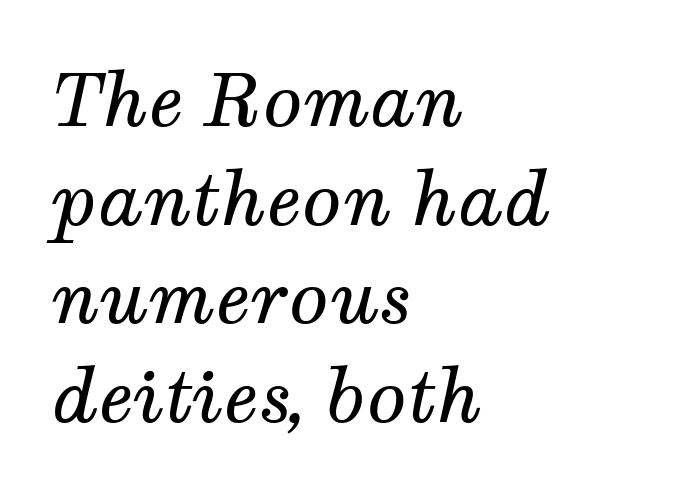
Q: Is the text bold? A: No.
Q: Is the text italic (slanted)? A: Yes, it leans right by about 12 degrees.
Q: Is the typeface a serif or a sans-serif typeface? A: Serif.
Q: Is the text underlined? A: No.
Q: How is the paragraph aligned? A: Left-aligned.
Q: Is the spacing between letters normal or unusually wide? A: Normal.
Q: Is the spacing between lines tight, normal or loose? A: Normal.
Q: Width (condensed, normal, or wide)? A: Normal.
Q: Stroke contrast? A: Medium.
Q: x-height? A: Medium.
Q: Monospaced? A: No.
